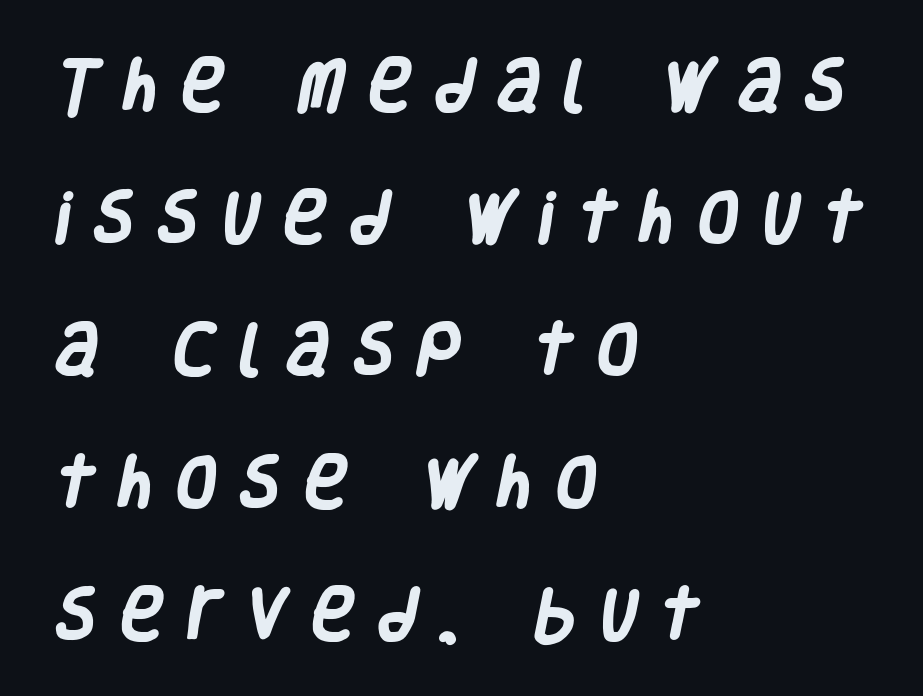
Q: Is the text bold? A: Yes.
Q: Is the typeface a serif or a sans-serif typeface? A: Sans-serif.
Q: Is the text underlined? A: No.
Q: How is the paragraph aligned? A: Left-aligned.
Q: Is the spacing between letters normal or unusually wide? A: Unusually wide.
Q: Is the spacing between lines tight, normal or loose? A: Loose.
Q: Width (condensed, normal, or wide)? A: Condensed.
Q: Stroke contrast? A: Low.
Q: x-height? A: Large.
Q: Monospaced? A: No.
